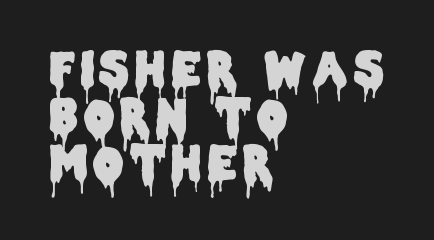
The image shows 47 px condensed sans-serif type, upright; set left-aligned, tight line spacing (1.0x), not underlined; low stroke contrast and a large x-height.
